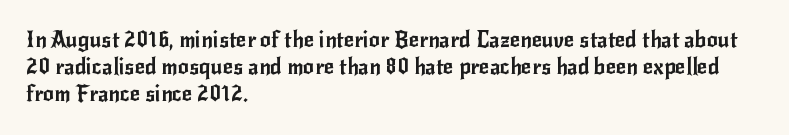
Q: Is the text italic (slanted)? A: No, it is upright.
Q: Is the text underlined? A: No.
Q: How is the paragraph aligned? A: Left-aligned.
Q: Is the spacing between letters normal or unusually wide? A: Normal.
